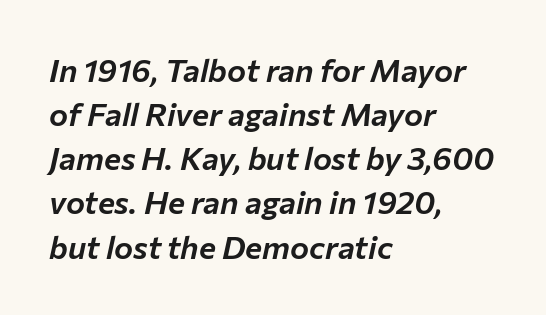
Here the designer chose a conventional face with non-uniform glyph widths. Evenly set lines give the paragraph a standard silhouette. Honestly, the letter spacing is just normal — you wouldn't notice it. Bare-footed words on every line.
